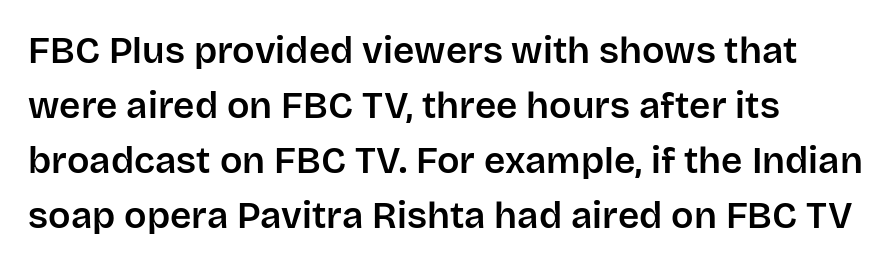
Which margin do the lines hug? The left one — the right edge is uneven. The letters sit at their default tracking, neither squeezed nor spread. The line-height multiplier appears to be the usual default. The words here are not underlined. The passage shown is typeset with a sans-serif family.
